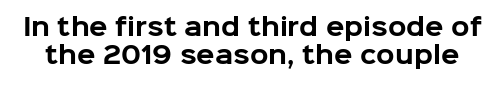
In terms of posture, this sample is upright. Each word holds together tightly as a unit, with standard inter-letter gaps. Strokes here are thick enough to call this a true bold. Check the space under the baseline: it is left empty.
